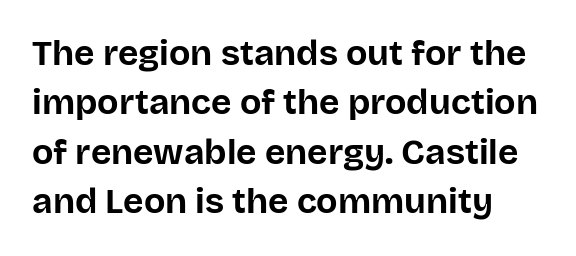
{"serif": "no", "italic": "no", "bold": "yes", "weight": "bold", "width": "normal", "stroke_contrast": "low", "x_height": "large", "monospaced": "no", "underline": "no", "line_spacing": "normal", "line_spacing_ratio": 1.41, "letter_spacing": "normal", "letter_spacing_em": 0.0, "glyph_px": 35}
